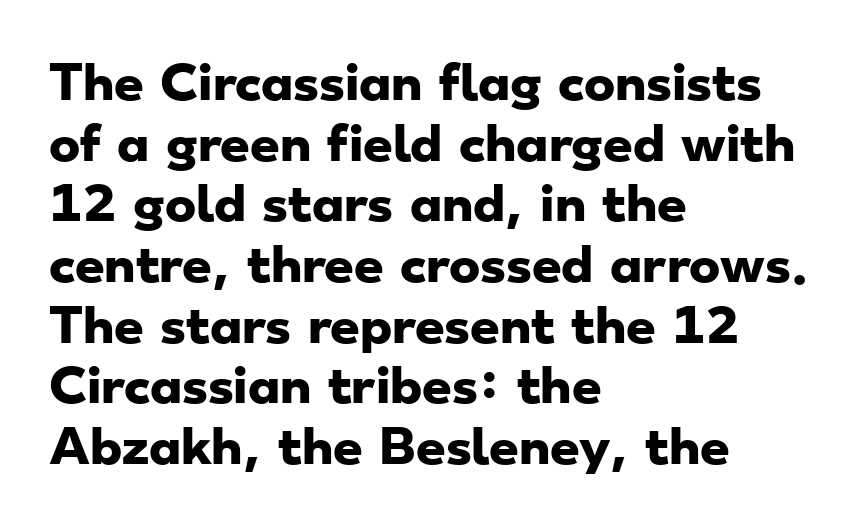
The image shows 47 px heavy, wide sans-serif type; set left-aligned, normal line spacing (1.29x), normal letter spacing, not underlined; low stroke contrast and a small x-height.
